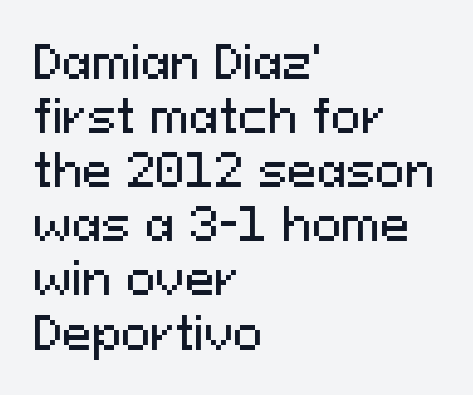
A roman cut, with each character standing at attention. Here the designer chose a conventional face with non-uniform glyph widths. Does the copy run flush right? No — it runs flush left. The designer went with a sans here, leaving each stem footless. The space directly below the letters is spotless. Here the glyphs are tracked normally, forming tight word shapes.
